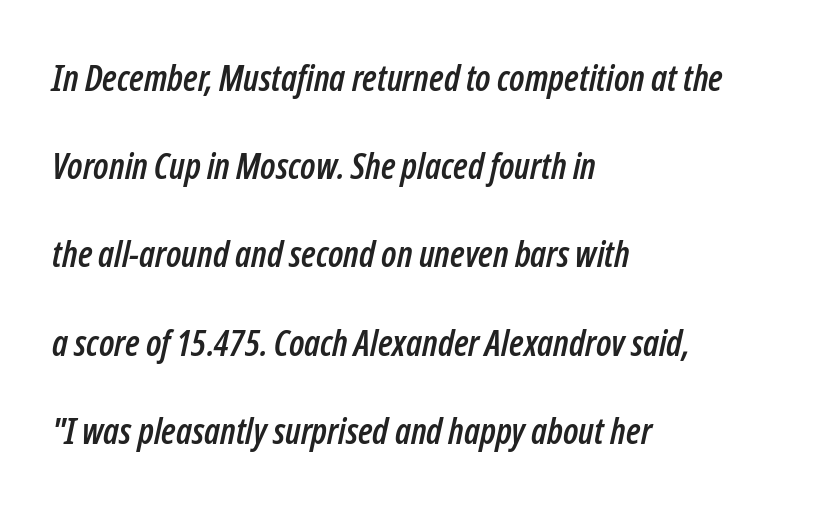
This rendering leaves character spacing at its baseline value. Character widths vary here, with narrow letters taking less room than wide ones. Reading down the block, your eye returns to a fixed left position each line. Is there much room between lines? Yes — plenty of vertical air separates them.
